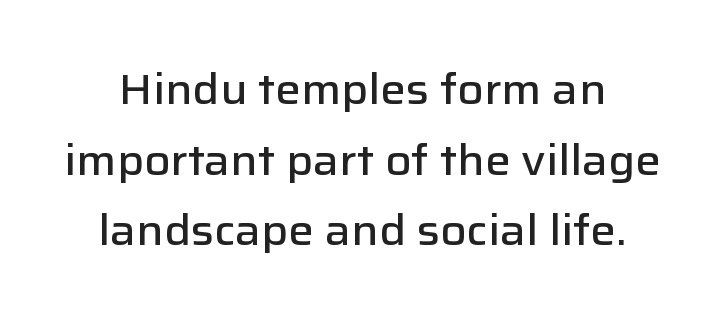
{"serif": "no", "italic": "no", "bold": "semi", "weight": "semibold", "width": "normal", "stroke_contrast": "low", "x_height": "medium", "monospaced": "no", "underline": "no", "line_spacing": "normal", "line_spacing_ratio": 1.64, "letter_spacing": "normal", "letter_spacing_em": 0.0, "glyph_px": 43}
